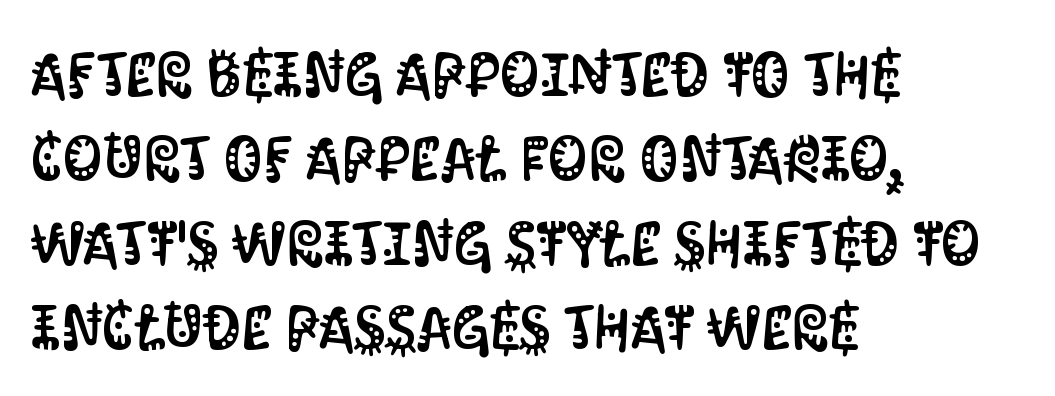
Q: Is the text italic (slanted)? A: No, it is upright.
Q: Is the typeface a serif or a sans-serif typeface? A: Sans-serif.
Q: Is the text underlined? A: No.
Q: How is the paragraph aligned? A: Left-aligned.
Q: Is the spacing between letters normal or unusually wide? A: Normal.
Q: Is the spacing between lines tight, normal or loose? A: Normal.
Q: Width (condensed, normal, or wide)? A: Condensed.
Q: Stroke contrast? A: Medium.
Q: x-height? A: Large.
Q: Monospaced? A: No.
